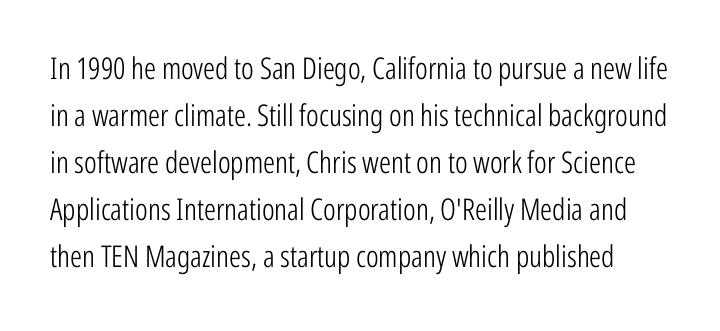
Q: Is the text bold? A: No.
Q: Is the text italic (slanted)? A: No, it is upright.
Q: Is the typeface a serif or a sans-serif typeface? A: Sans-serif.
Q: Is the text underlined? A: No.
Q: Is the spacing between letters normal or unusually wide? A: Normal.
Q: Is the spacing between lines tight, normal or loose? A: Normal.
Q: Width (condensed, normal, or wide)? A: Condensed.
Q: Stroke contrast? A: Low.
Q: x-height? A: Medium.
Q: Monospaced? A: No.
